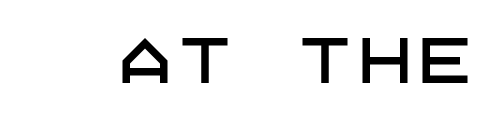
Notice how the stems are strictly vertical — no italics here. No word sits above an underline. Students, note that the glyphs here touch the page at normal intervals. The face used here is a sans, in the tradition of grotesques and geometrics.
